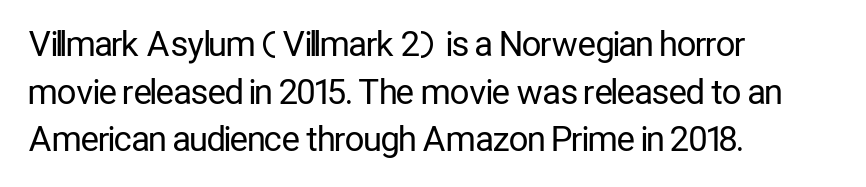
Q: Is the text bold? A: No.
Q: Is the text italic (slanted)? A: No, it is upright.
Q: Is the typeface a serif or a sans-serif typeface? A: Sans-serif.
Q: Is the text underlined? A: No.
Q: How is the paragraph aligned? A: Left-aligned.
Q: Is the spacing between letters normal or unusually wide? A: Normal.
Q: Is the spacing between lines tight, normal or loose? A: Normal.
Q: Width (condensed, normal, or wide)? A: Condensed.
Q: Stroke contrast? A: Low.
Q: x-height? A: Medium.
Q: Monospaced? A: No.
